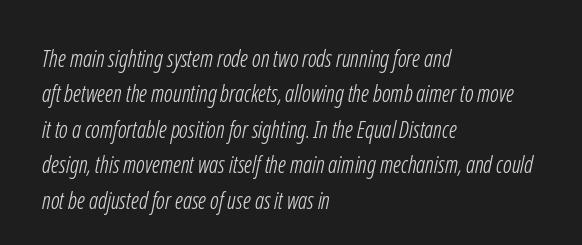
Q: Is the text bold? A: No.
Q: Is the text underlined? A: No.
Q: How is the paragraph aligned? A: Left-aligned.
Q: Is the spacing between letters normal or unusually wide? A: Normal.
Q: Is the spacing between lines tight, normal or loose? A: Normal.
